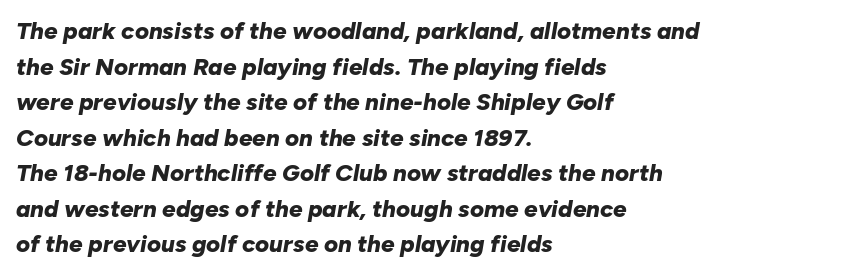
The image shows 24 px bold type, italic (leaning right); set left-aligned, normal line spacing (1.48x), normal letter spacing, not underlined.
